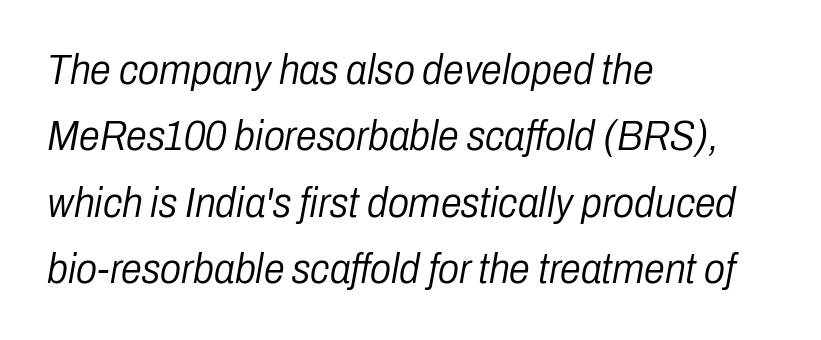
Q: Is the text bold? A: No.
Q: Is the text italic (slanted)? A: Yes, it leans right by about 10 degrees.
Q: Is the text underlined? A: No.
Q: How is the paragraph aligned? A: Left-aligned.
Q: Is the spacing between letters normal or unusually wide? A: Normal.
Q: Is the spacing between lines tight, normal or loose? A: Normal.
Q: Width (condensed, normal, or wide)? A: Condensed.
Q: Stroke contrast? A: Low.
Q: x-height? A: Medium.
Q: Monospaced? A: No.
